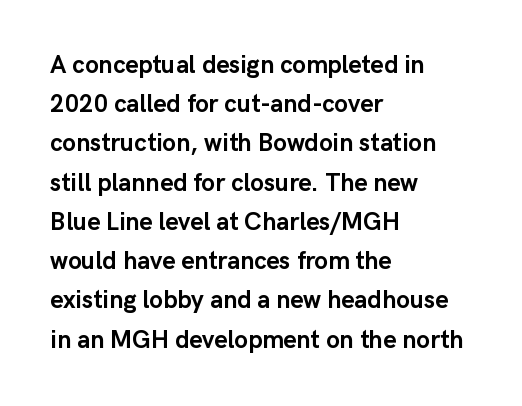
The image shows 25 px bold type, upright; set left-aligned, normal line spacing (1.57x), normal letter spacing, not underlined.
